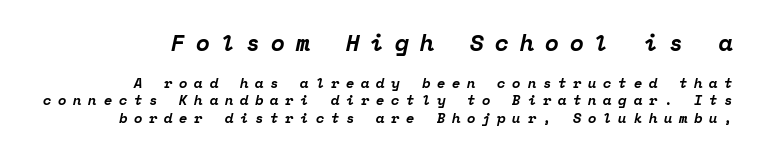
Q: Is the text bold? A: Yes.
Q: Is the text italic (slanted)? A: Yes, it leans right by about 12 degrees.
Q: Is the text underlined? A: No.
Q: How is the paragraph aligned? A: Right-aligned.
Q: Is the spacing between letters normal or unusually wide? A: Unusually wide.
Q: Which block of text is set in a larger size, the first (top) or the second (bottom)? A: The first (top) one.
